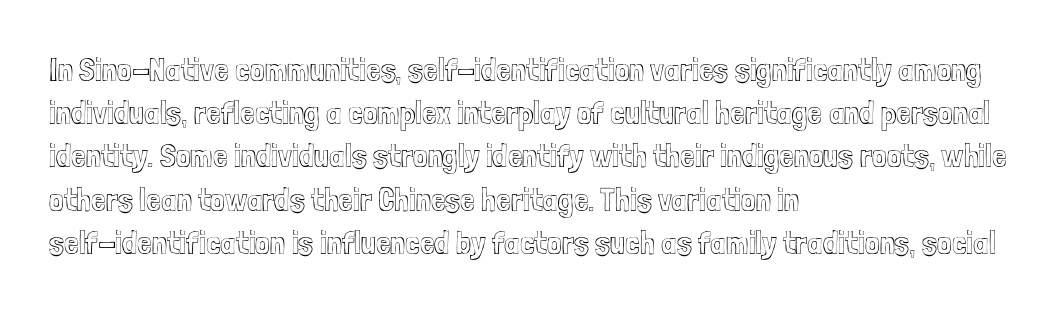
{"italic": "no", "width": "condensed", "x_height": "medium", "monospaced": "no", "underline": "no", "align": "left", "line_spacing": "normal", "line_spacing_ratio": 1.31, "letter_spacing": "normal", "letter_spacing_em": 0.0, "glyph_px": 33}
